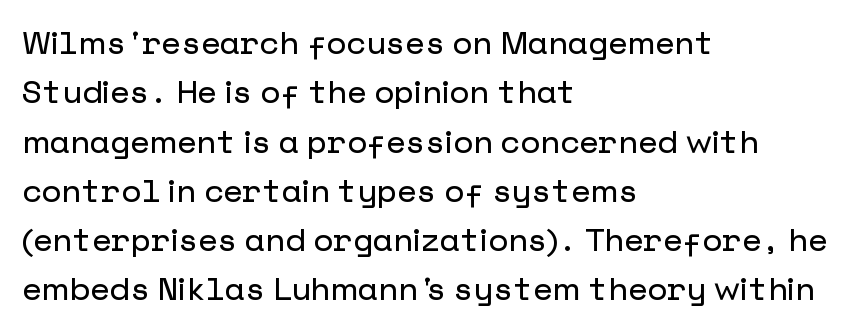
The image shows 32 px sans-serif type, upright; set left-aligned, normal line spacing (1.54x), normal letter spacing, not underlined; low stroke contrast and a medium x-height.
